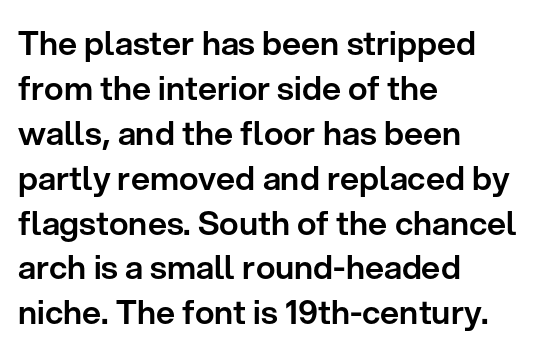
The paragraph shown leans on its left margin. Nope, not italic — everything's standing straight. Each word holds together tightly as a unit, with standard inter-letter gaps. The text was rendered using a sans face with plain stroke endings. The passage shown is typed in a proportional face where columns would drift.
